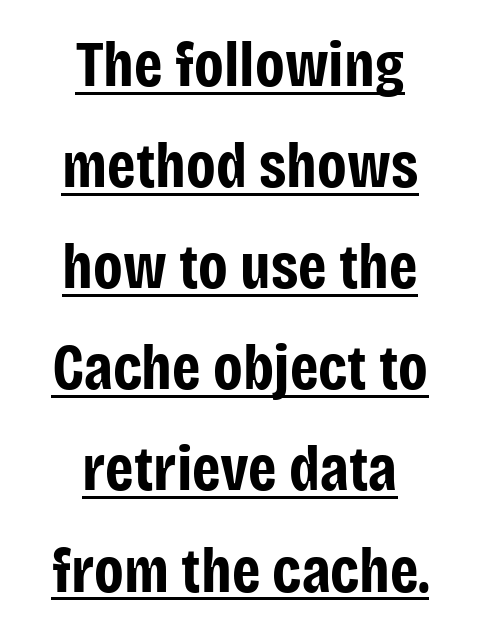
Q: Is the text bold? A: Yes.
Q: Is the text italic (slanted)? A: No, it is upright.
Q: Is the typeface a serif or a sans-serif typeface? A: Sans-serif.
Q: Is the text underlined? A: Yes.
Q: How is the paragraph aligned? A: Centered.
Q: Is the spacing between letters normal or unusually wide? A: Normal.
Q: Is the spacing between lines tight, normal or loose? A: Normal.
Q: Width (condensed, normal, or wide)? A: Condensed.
Q: Stroke contrast? A: Low.
Q: x-height? A: Large.
Q: Monospaced? A: No.
